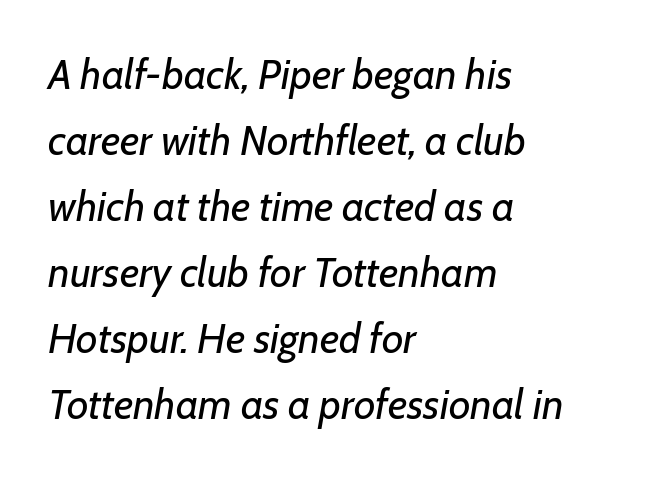
Q: Is the text bold? A: No.
Q: Is the text italic (slanted)? A: Yes, it leans right by about 7 degrees.
Q: Is the text underlined? A: No.
Q: How is the paragraph aligned? A: Left-aligned.
Q: Is the spacing between letters normal or unusually wide? A: Normal.
Q: Is the spacing between lines tight, normal or loose? A: Normal.
Q: Width (condensed, normal, or wide)? A: Normal.
Q: Stroke contrast? A: Low.
Q: x-height? A: Medium.
Q: Monospaced? A: No.
